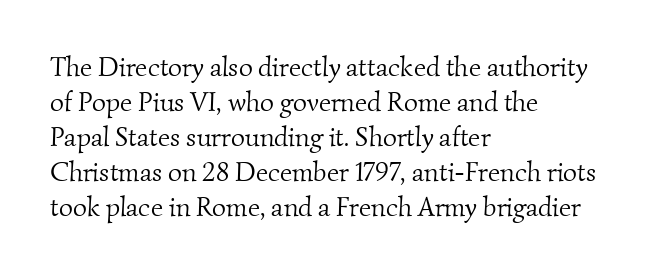
The image shows 27 px text type; set left-aligned, normal line spacing (1.3x), normal letter spacing, not underlined.
